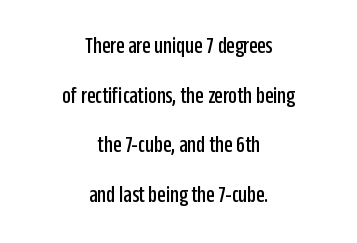
The image shows 24 px text type, upright; set centered, loose line spacing (2.07x), normal letter spacing, not underlined.
